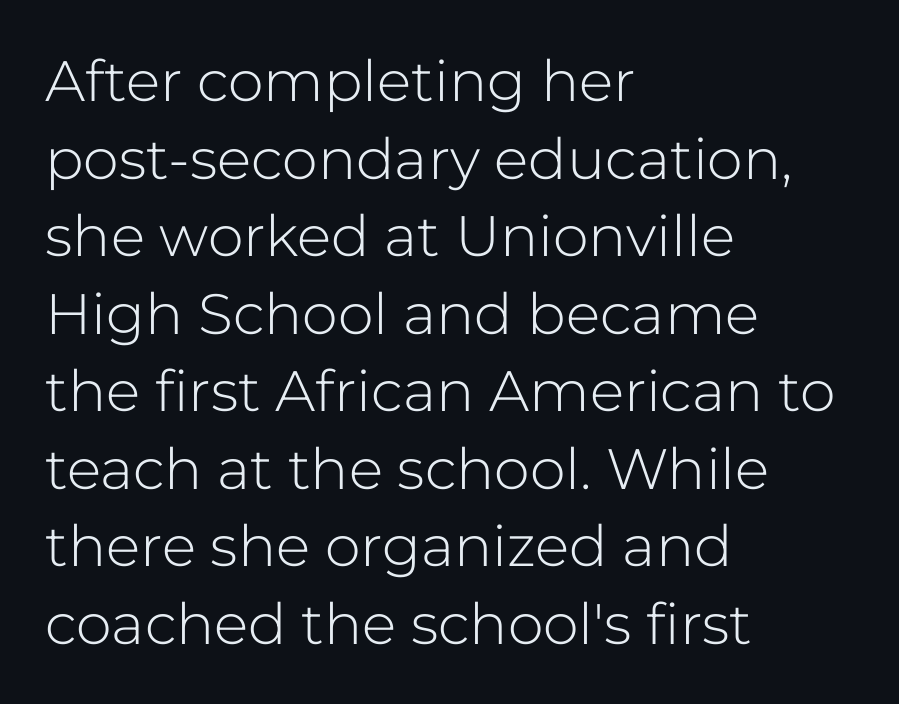
Where is the straight margin? On the left. Character widths vary here, with narrow letters taking less room than wide ones. Posture: upright roman. Underline: absent. Characters follow at the spacing the type designer built in.
